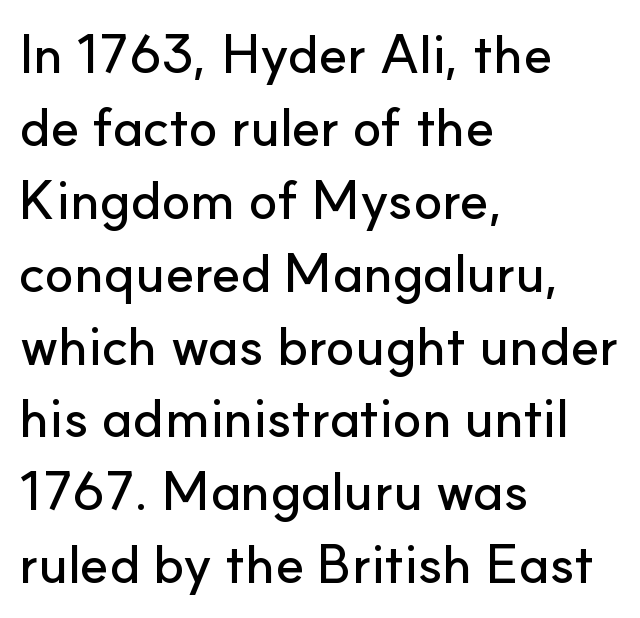
{"serif": "no", "italic": "no", "width": "normal", "stroke_contrast": "low", "x_height": "small", "monospaced": "no", "underline": "no", "align": "left", "line_spacing": "normal", "line_spacing_ratio": 1.35, "letter_spacing": "normal", "letter_spacing_em": 0.0, "glyph_px": 54}
